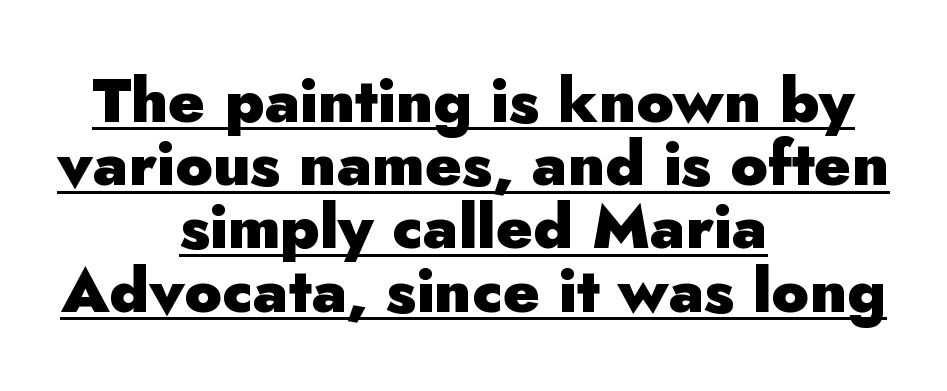
{"serif": "no", "italic": "no", "bold": "yes", "weight": "heavy", "width": "normal", "stroke_contrast": "low", "x_height": "small", "monospaced": "no", "underline": "yes", "align": "center", "line_spacing": "tight", "line_spacing_ratio": 1.02, "letter_spacing": "normal", "letter_spacing_em": 0.0, "glyph_px": 62}
